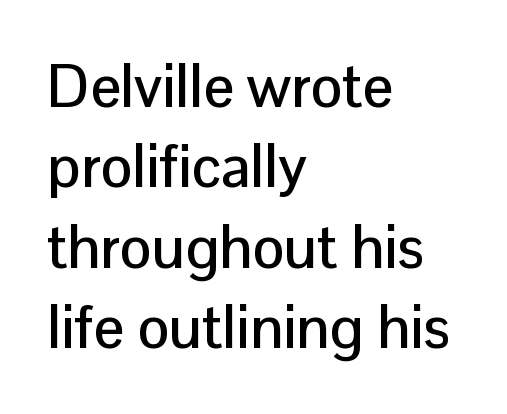
What kind of face is this? One without serifs — a sans. Just letters on the line, the space beneath them empty. The text block is weighted toward the left margin, trailing off unevenly rightward. Is this a fixed-width face? No — the glyphs have proportional, varying widths. Honestly, the row spacing looks completely unremarkable. Tracking here is standard; glyphs follow each other at the usual distance.
